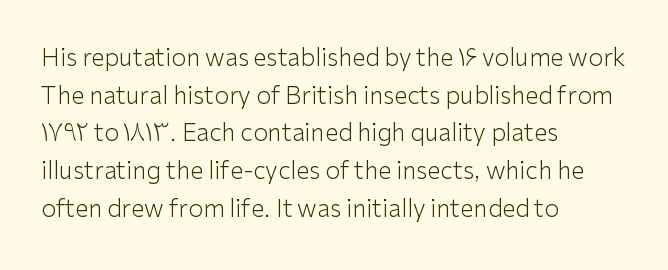
{"italic": "no", "bold": "no", "underline": "no", "align": "left", "line_spacing": "normal", "line_spacing_ratio": 1.57, "letter_spacing": "normal", "letter_spacing_em": 0.0, "glyph_px": 24}
